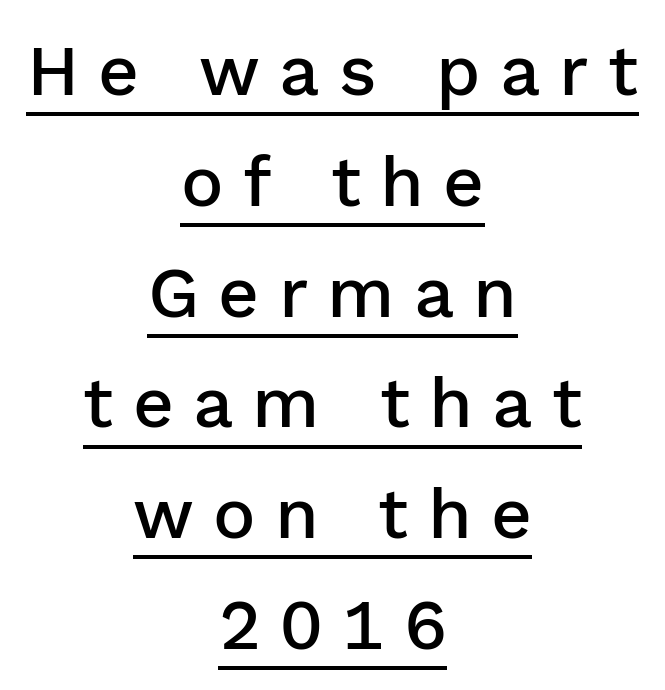
{"serif": "no", "italic": "no", "bold": "semi", "weight": "semibold", "width": "normal", "stroke_contrast": "low", "x_height": "medium", "monospaced": "no", "underline": "yes", "align": "center", "line_spacing": "normal", "line_spacing_ratio": 1.56, "letter_spacing": "wide", "letter_spacing_em": 0.27, "glyph_px": 71}
